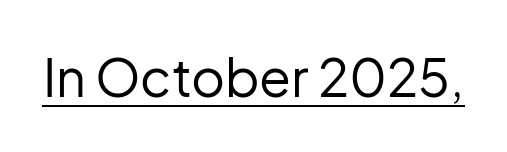
The image shows 52 px regular-weight sans-serif type, upright; set normal letter spacing, underlined; low stroke contrast and a medium x-height.
